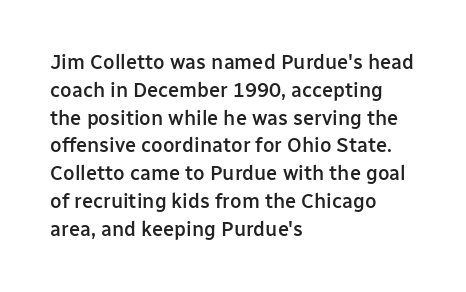
{"italic": "no", "bold": "semi", "underline": "no", "align": "left", "line_spacing": "normal", "line_spacing_ratio": 1.39, "letter_spacing": "normal", "letter_spacing_em": 0.0, "glyph_px": 20}
